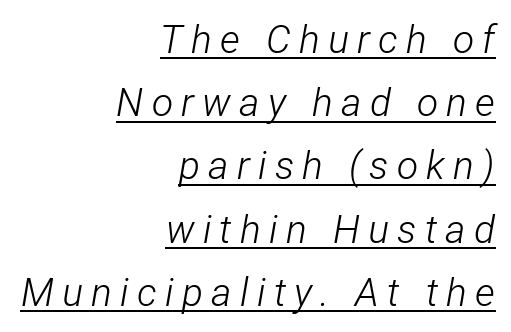
{"italic": "yes", "lean": "right", "slant_degrees": 12, "bold": "no", "weight": "light", "width": "condensed", "stroke_contrast": "low", "x_height": "medium", "monospaced": "no", "underline": "yes", "align": "right", "line_spacing": "normal", "line_spacing_ratio": 1.62, "letter_spacing": "wide", "letter_spacing_em": 0.21, "glyph_px": 39}
